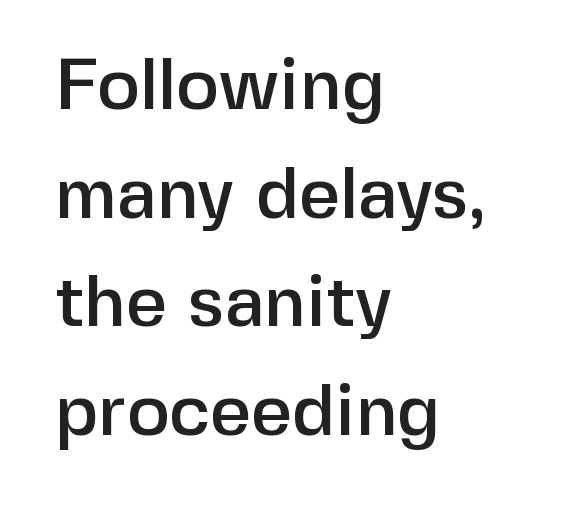
The image shows 72 px sans-serif type, upright; set left-aligned, normal line spacing (1.51x), normal letter spacing, not underlined; low stroke contrast and a medium x-height.
